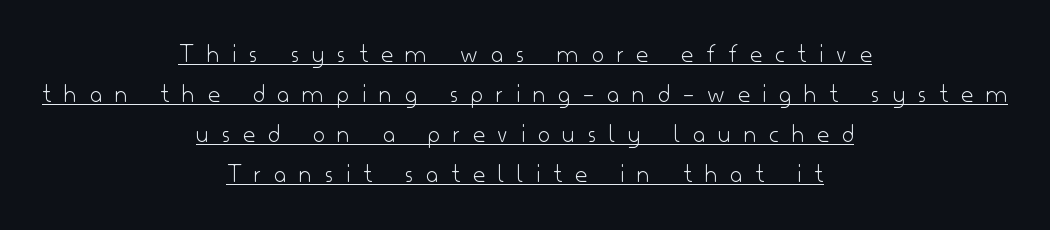
The image shows 26 px text type, upright; set centered, normal line spacing (1.54x), unusually wide letter spacing (+0.5 em), underlined.
